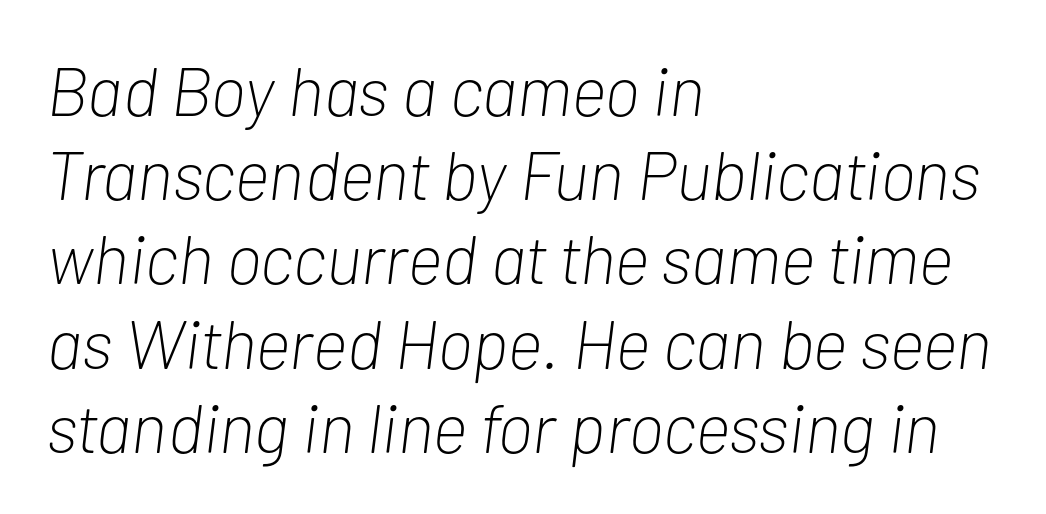
The font is comparable to plain body text, perhaps lighter. An italicized treatment has been applied to the whole sample. Descender tails drop into unmarked territory. Think of a printed novel: that variable character pitch is what you see here.
